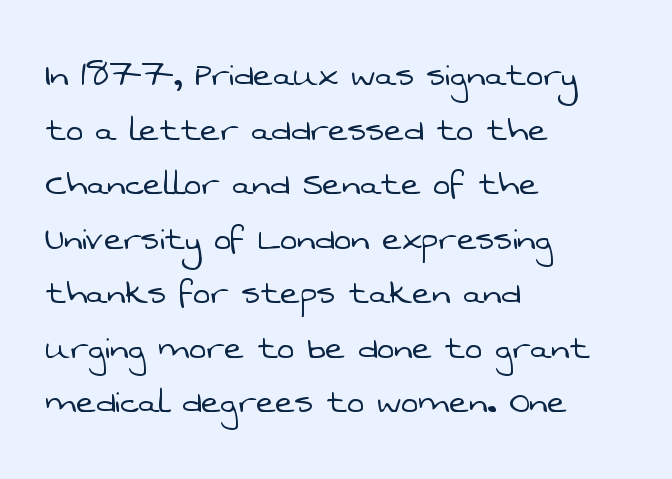
{"serif": "no", "bold": "no", "weight": "light", "width": "normal", "stroke_contrast": "low", "x_height": "medium", "monospaced": "no", "underline": "no", "align": "left", "line_spacing": "normal", "line_spacing_ratio": 1.33, "letter_spacing": "normal", "letter_spacing_em": 0.0, "glyph_px": 41}
